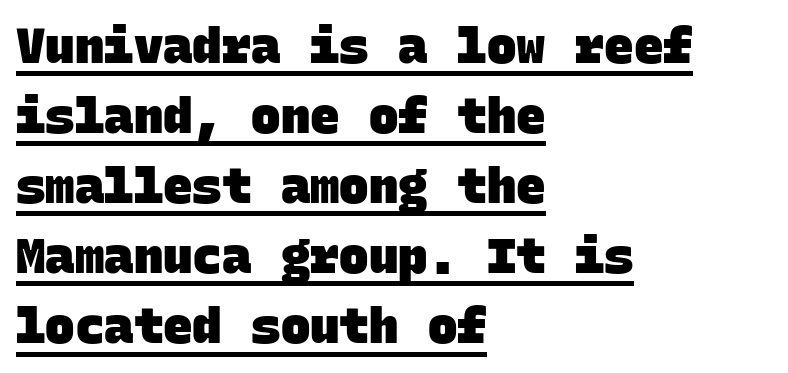
The image shows 49 px heavy sans-serif type, monospaced; set left-aligned, normal line spacing (1.43x), normal letter spacing, underlined; low stroke contrast and a large x-height.
